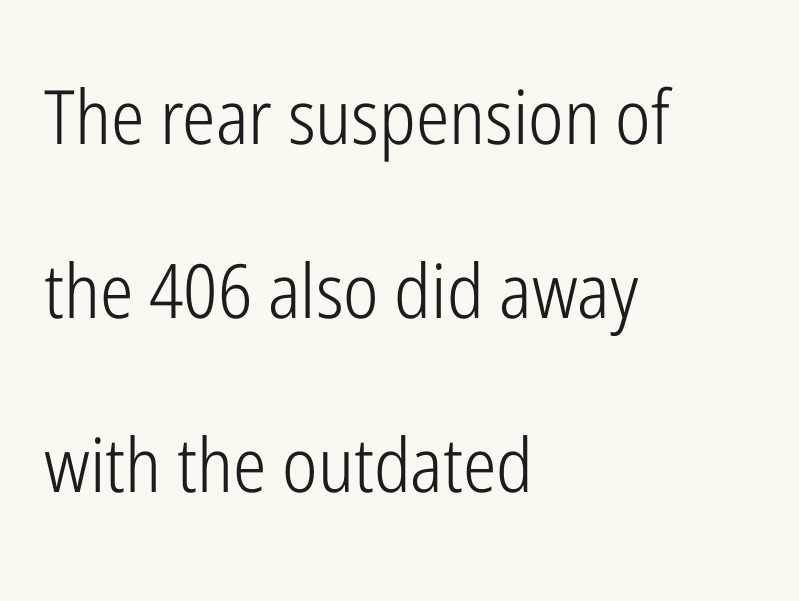
{"serif": "no", "italic": "no", "bold": "no", "weight": "light", "width": "condensed", "stroke_contrast": "low", "x_height": "medium", "monospaced": "no", "underline": "no", "align": "left", "line_spacing": "loose", "line_spacing_ratio": 2.32, "letter_spacing": "normal", "letter_spacing_em": 0.0, "glyph_px": 75}
